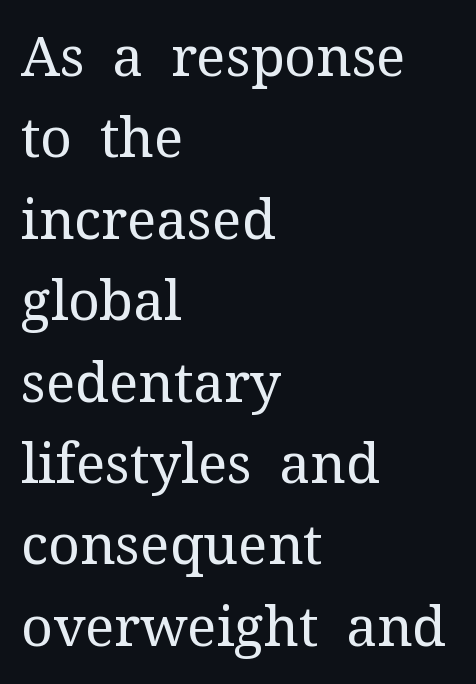
{"serif": "yes", "italic": "no", "bold": "no", "weight": "regular", "width": "normal", "stroke_contrast": "medium", "x_height": "medium", "monospaced": "no", "underline": "no", "align": "left", "line_spacing": "normal", "line_spacing_ratio": 1.48, "letter_spacing": "normal", "letter_spacing_em": 0.0, "glyph_px": 55}
